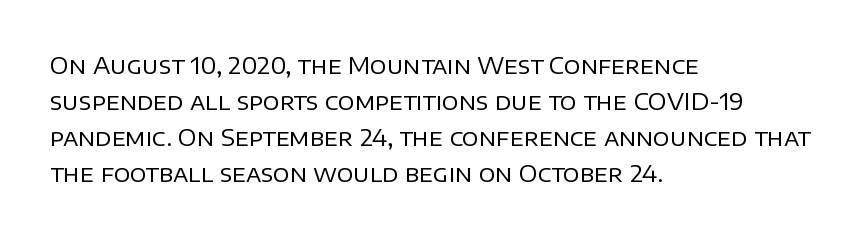
The image shows 23 px text type, upright; set left-aligned, normal line spacing (1.56x), normal letter spacing, not underlined.
